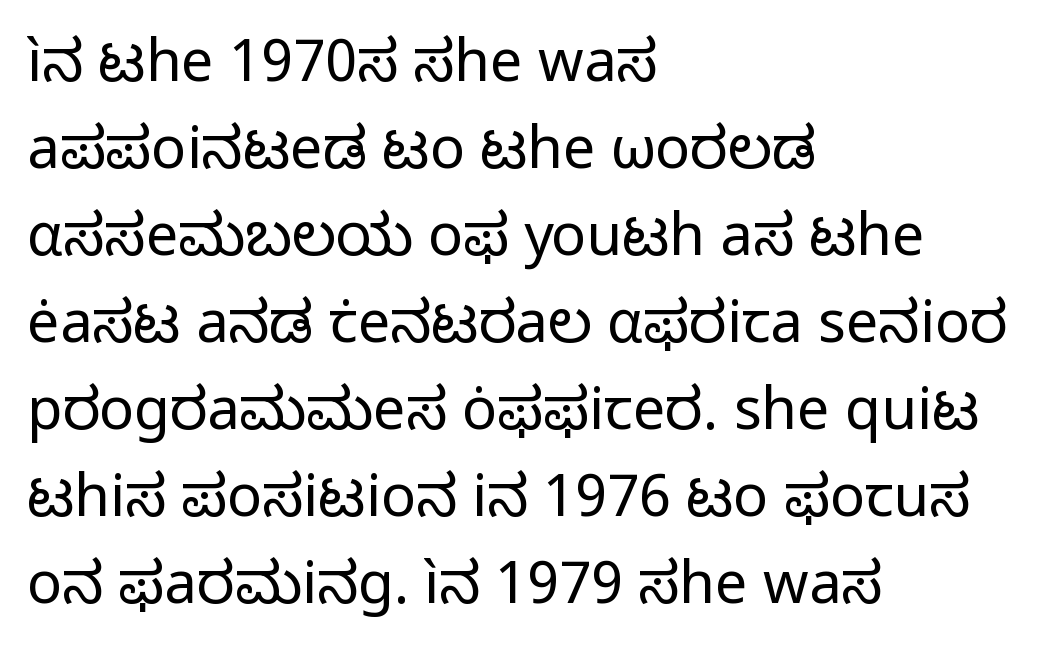
{"serif": "no", "italic": "no", "bold": "no", "weight": "regular", "width": "normal", "stroke_contrast": "low", "x_height": "medium", "monospaced": "no", "underline": "no", "align": "left", "line_spacing": "normal", "line_spacing_ratio": 1.5, "letter_spacing": "normal", "letter_spacing_em": 0.0, "glyph_px": 58}
